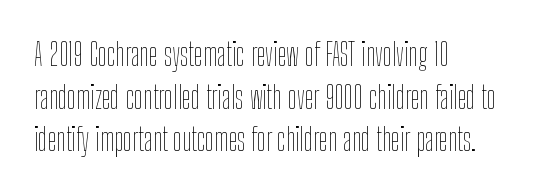
The image shows 32 px thin, condensed type, upright; set left-aligned, normal line spacing (1.33x), normal letter spacing, not underlined; low stroke contrast and a medium x-height.
